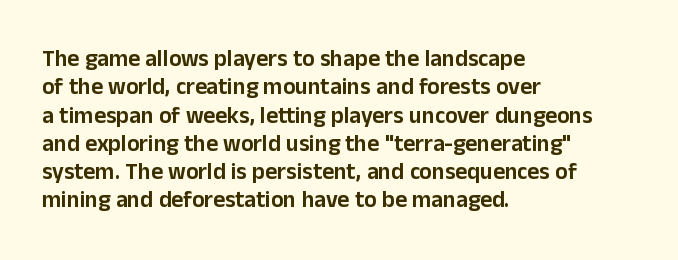
Q: Is the text italic (slanted)? A: No, it is upright.
Q: Is the text underlined? A: No.
Q: How is the paragraph aligned? A: Left-aligned.
Q: Is the spacing between letters normal or unusually wide? A: Normal.
